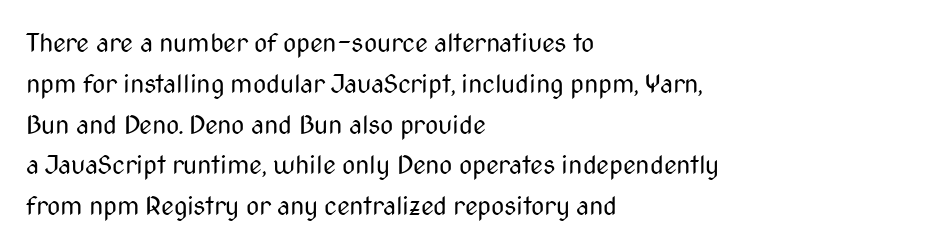
The gap between lines stays unmarked. No extra tracking has been applied to these lines. Does the leading feel generous? No, just average. Short and long lines alike share a common starting point at left.
